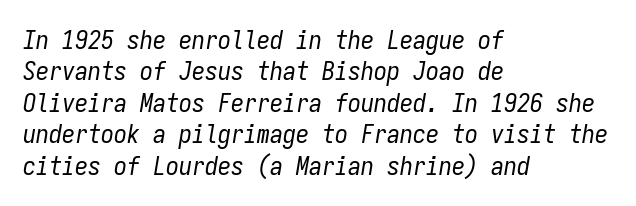
{"italic": "yes", "lean": "right", "slant_degrees": 9, "bold": "no", "underline": "no", "align": "left", "line_spacing_ratio": 1.21, "letter_spacing": "normal", "letter_spacing_em": 0.0, "glyph_px": 26}
